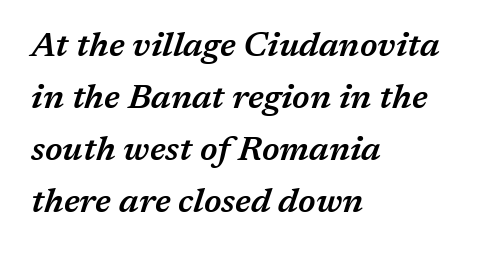
Notice the strokes are somewhat thickened but not fully heavy: this is a semibold. The area under the type is left untouched. Honestly, the row spacing looks completely unremarkable. The paragraph shown leans on its left margin.
